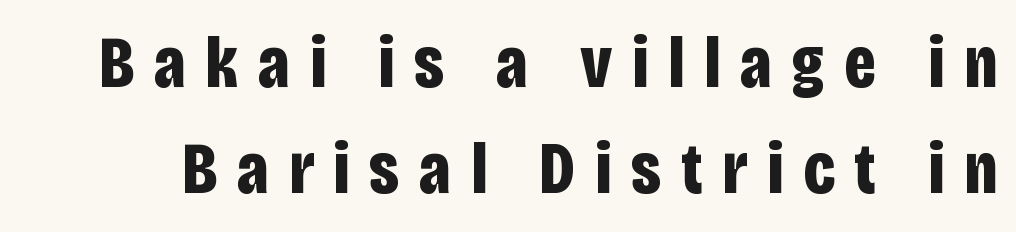
The image shows 73 px bold, condensed sans-serif type, upright; set normal line spacing (1.45x), unusually wide letter spacing (+0.27 em), not underlined; low stroke contrast and a large x-height.
